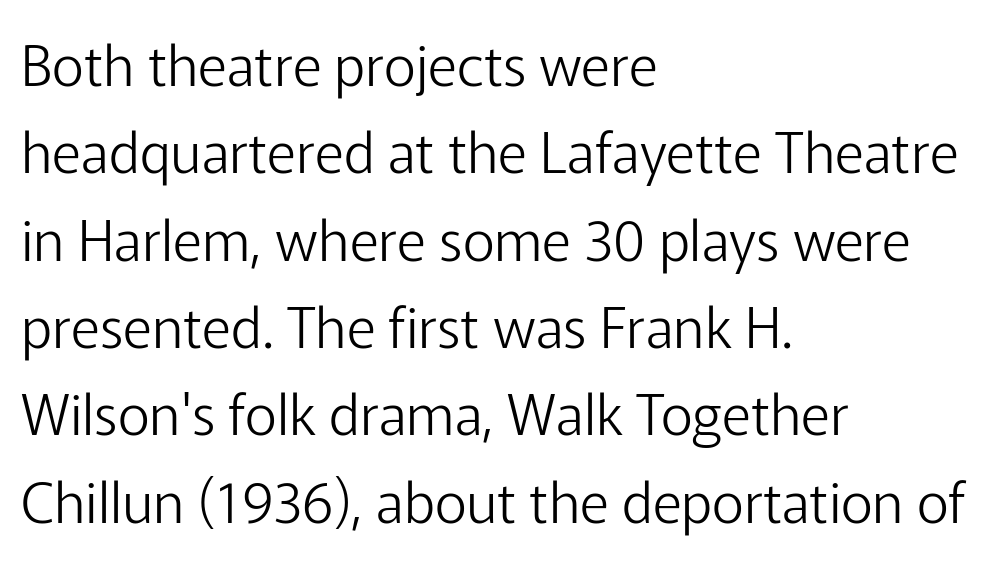
{"serif": "no", "italic": "no", "bold": "no", "weight": "light", "width": "normal", "stroke_contrast": "low", "x_height": "medium", "monospaced": "no", "underline": "no", "align": "left", "line_spacing": "normal", "line_spacing_ratio": 1.56, "letter_spacing": "normal", "letter_spacing_em": 0.0, "glyph_px": 56}
